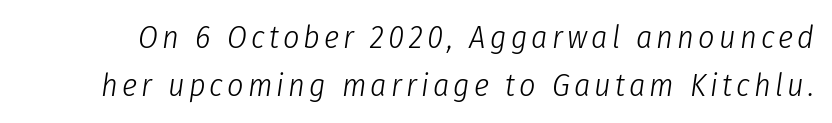
Proportional: the letters do not fall into vertical columns. Is this a heavy cut? Hardly; it is regular or lighter. Slanted lettering throughout. Whoever set this chose a conventional vertical rhythm.
